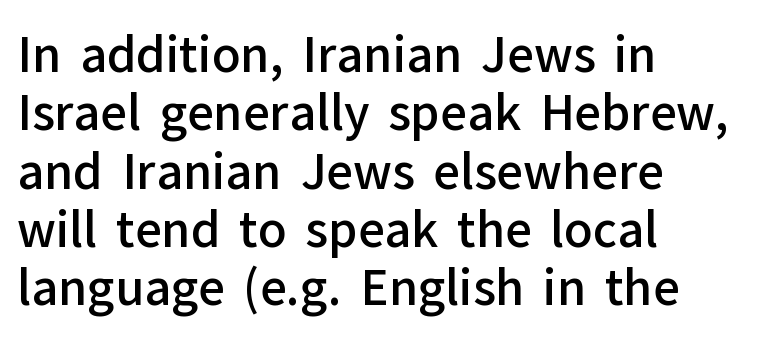
A typesetter would call this zero additional tracking. Typeset ragged right — the left edge is the straight one. Set as a demibold, roughly 600 on the weight scale. Only glyphs here, with clear space below each row. These lines are composed in type without serifs.
